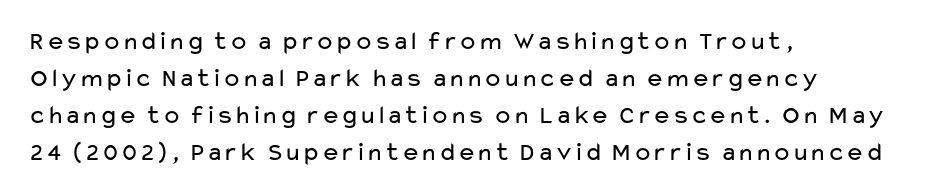
The image shows 26 px text type, upright; set left-aligned, normal line spacing (1.42x), normal letter spacing, not underlined.
